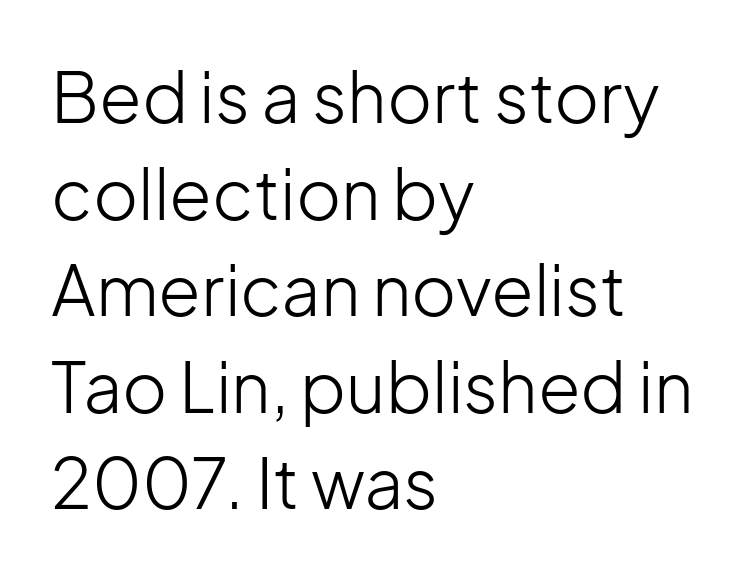
The image shows 69 px light sans-serif type, upright; set left-aligned, normal line spacing (1.4x), normal letter spacing, not underlined; low stroke contrast and a medium x-height.
